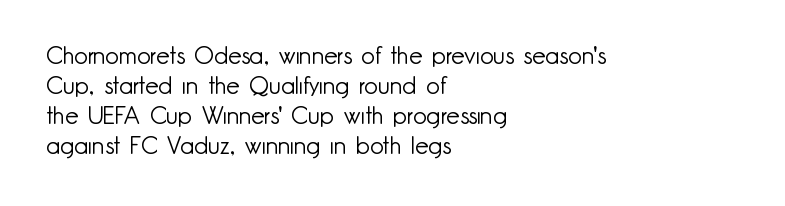
Honestly, there is no underline to notice here at all. The font's upright variant was chosen for this text. Horizontally, the lines are justified to the leading edge only. Bold? No — there's no thickening of the strokes.
